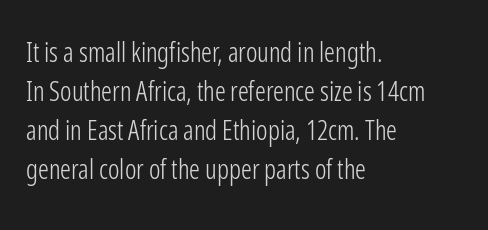
{"italic": "no", "bold": "no", "underline": "no", "align": "left", "line_spacing": "normal", "line_spacing_ratio": 1.45, "letter_spacing": "normal", "letter_spacing_em": 0.0, "glyph_px": 27}
